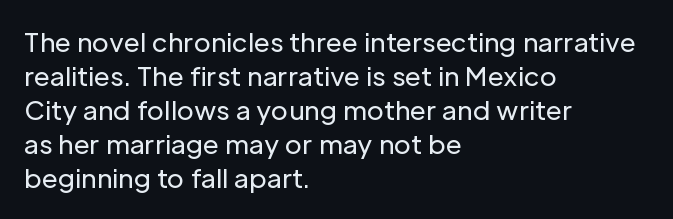
Q: Is the text bold? A: No.
Q: Is the text italic (slanted)? A: No, it is upright.
Q: Is the text underlined? A: No.
Q: How is the paragraph aligned? A: Left-aligned.
Q: Is the spacing between letters normal or unusually wide? A: Normal.
Q: Is the spacing between lines tight, normal or loose? A: Normal.
